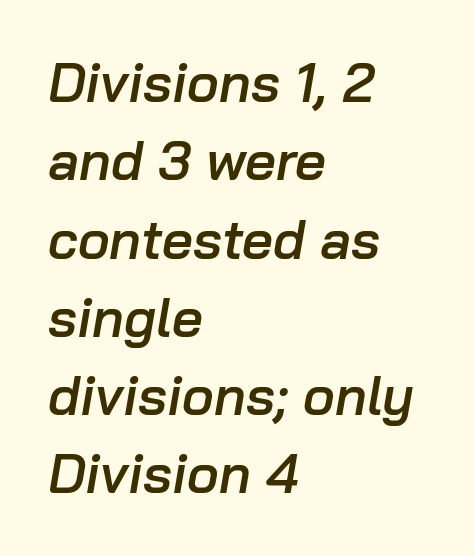
{"italic": "yes", "lean": "right", "slant_degrees": 10, "bold": "semi", "weight": "semibold", "width": "normal", "stroke_contrast": "low", "x_height": "medium", "monospaced": "no", "underline": "no", "align": "left", "line_spacing": "normal", "line_spacing_ratio": 1.45, "letter_spacing": "normal", "letter_spacing_em": 0.0, "glyph_px": 54}
